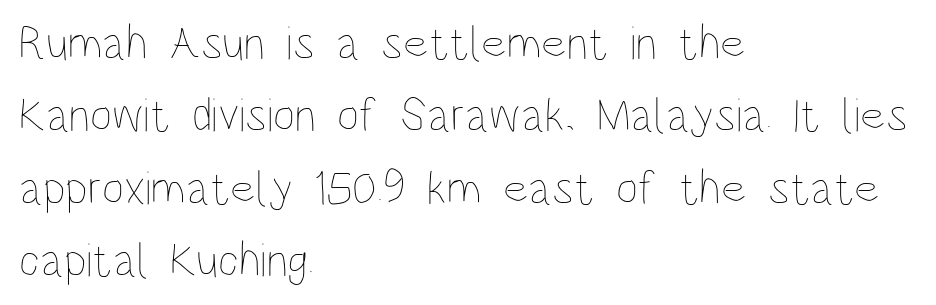
Q: Is the text bold? A: No.
Q: Is the text italic (slanted)? A: No, it is upright.
Q: Is the text underlined? A: No.
Q: How is the paragraph aligned? A: Left-aligned.
Q: Is the spacing between letters normal or unusually wide? A: Normal.
Q: Is the spacing between lines tight, normal or loose? A: Normal.
Q: Width (condensed, normal, or wide)? A: Condensed.
Q: Stroke contrast? A: Low.
Q: x-height? A: Large.
Q: Monospaced? A: No.
